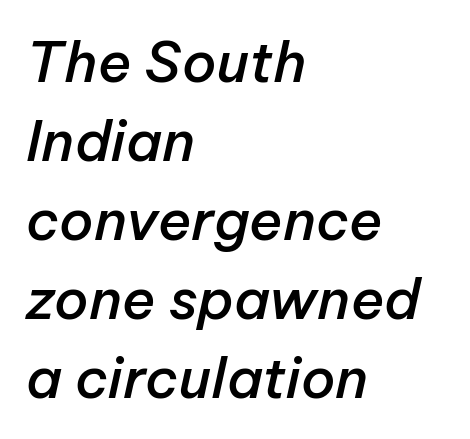
The image shows 56 px semibold type, italic (leaning right); set left-aligned, normal line spacing (1.41x), normal letter spacing, not underlined; low stroke contrast and a medium x-height.
